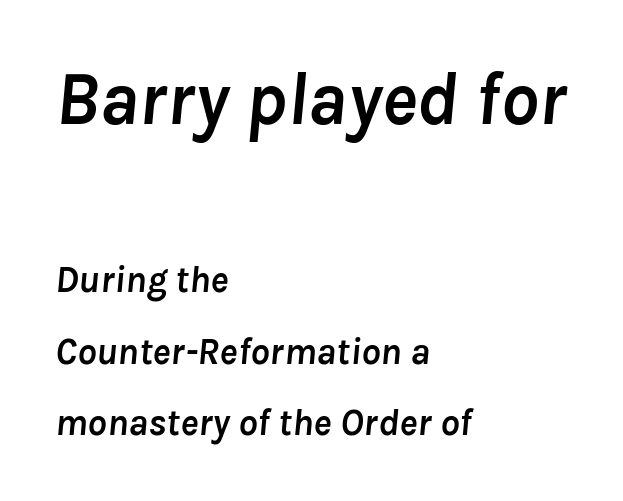
The image shows 75 px semibold type, italic (leaning right); set left-aligned, line spacing 1.89x, normal letter spacing, not underlined; the first (top) block is 1.97x larger; low stroke contrast and a medium x-height.
